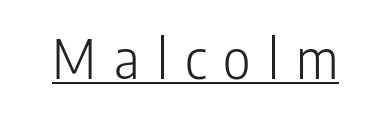
The image shows 54 px light, condensed sans-serif type, upright; set unusually wide letter spacing (+0.32 em), underlined; low stroke contrast and a medium x-height.
